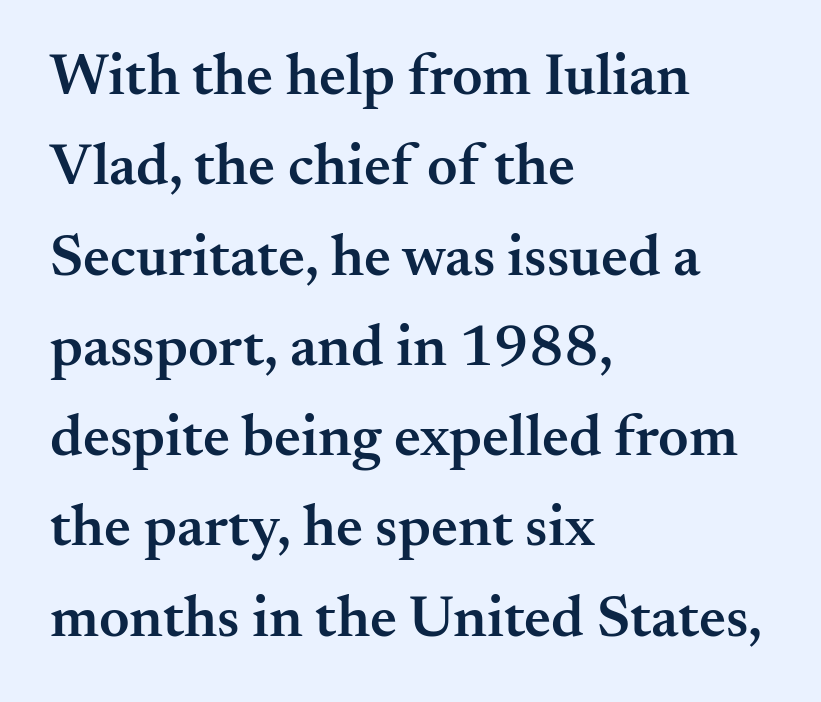
{"serif": "yes", "italic": "no", "bold": "semi", "weight": "semibold", "width": "normal", "stroke_contrast": "medium", "x_height": "small", "monospaced": "no", "underline": "no", "align": "left", "line_spacing": "normal", "line_spacing_ratio": 1.53, "letter_spacing": "normal", "letter_spacing_em": 0.0, "glyph_px": 59}
